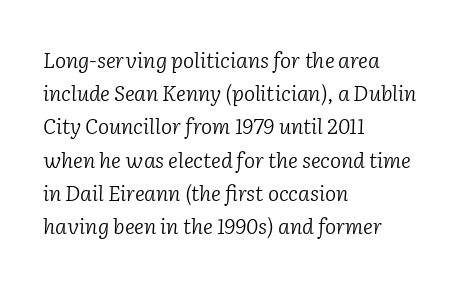
{"italic": "yes", "lean": "right", "slant_degrees": 2, "bold": "no", "underline": "no", "align": "left", "line_spacing": "normal", "line_spacing_ratio": 1.58, "letter_spacing": "normal", "letter_spacing_em": 0.0, "glyph_px": 21}
